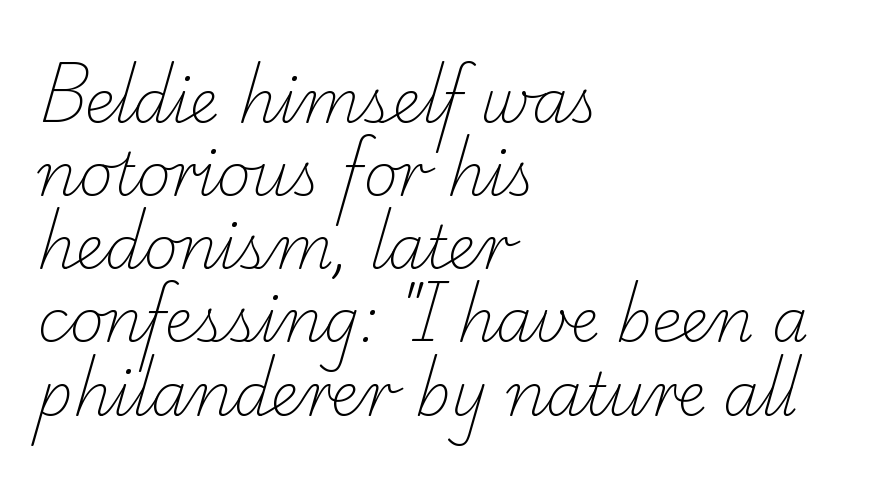
Q: Is the text bold? A: No.
Q: Is the typeface a serif or a sans-serif typeface? A: Serif.
Q: Is the text underlined? A: No.
Q: How is the paragraph aligned? A: Left-aligned.
Q: Is the spacing between letters normal or unusually wide? A: Normal.
Q: Width (condensed, normal, or wide)? A: Normal.
Q: Stroke contrast? A: Low.
Q: x-height? A: Small.
Q: Monospaced? A: No.
